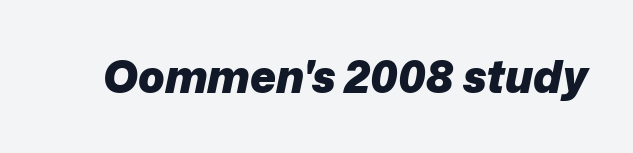
If you drew a line through each stem, it would be angled. Proportional: the letters do not fall into vertical columns. Weight: bold. Words float on clear page, feet unadorned. Spacing between characters is what you'd get straight out of the box.
